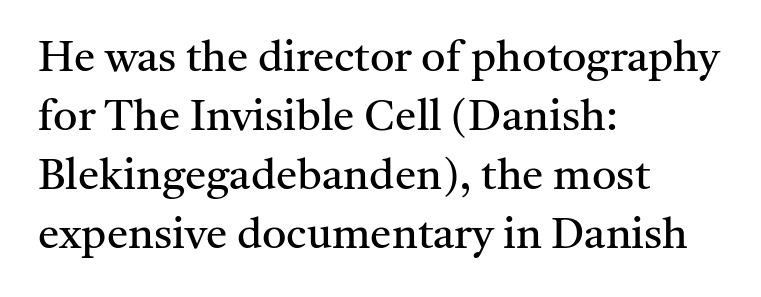
{"serif": "yes", "italic": "no", "bold": "no", "weight": "regular", "width": "normal", "stroke_contrast": "medium", "x_height": "medium", "monospaced": "no", "underline": "no", "align": "left", "line_spacing": "normal", "line_spacing_ratio": 1.37, "letter_spacing": "normal", "letter_spacing_em": 0.0, "glyph_px": 43}
